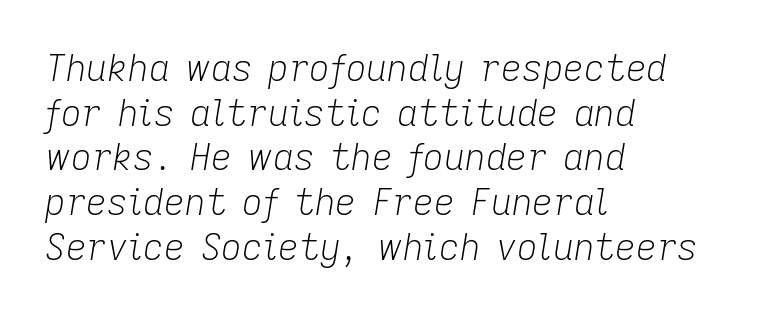
{"italic": "yes", "lean": "right", "slant_degrees": 9, "bold": "no", "weight": "light", "width": "normal", "stroke_contrast": "low", "x_height": "medium", "monospaced": "no", "underline": "no", "align": "left", "line_spacing_ratio": 1.24, "letter_spacing": "normal", "letter_spacing_em": 0.0, "glyph_px": 36}
